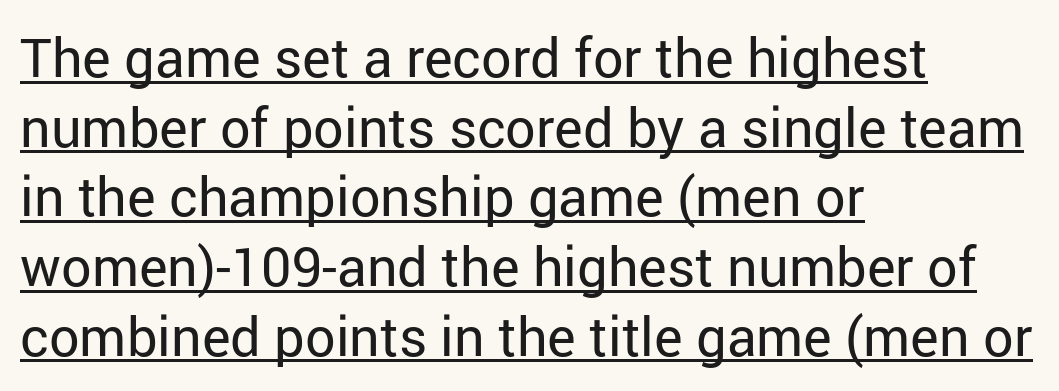
The image shows 54 px regular-weight sans-serif type, upright; set left-aligned, normal line spacing (1.29x), normal letter spacing, underlined; low stroke contrast and a medium x-height.
